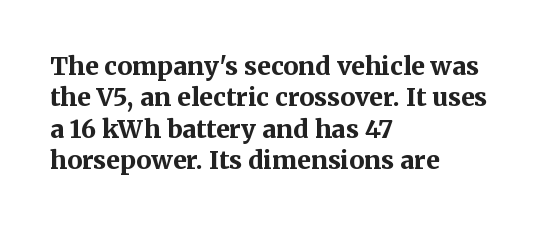
Horizontal alignment here is leftward, the default for most running prose. These lines were composed using upright roman letters. Quick note: underline off. Words appear dense and cohesive because spacing is normal. Honestly, the row spacing looks completely unremarkable. Heft: maximum for text — a bold.
